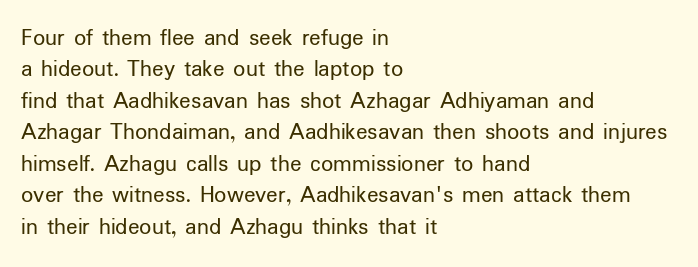
What stands out about the letter spacing? Nothing — it is the standard amount. Unmarked baselines from the first word to the last. The rendering anchors every line to the left-hand side. Regarding leading, the lines here are spaced in the standard way. Compared with a typical body face, this is equally light or lighter still. In terms of posture, this sample is upright.
